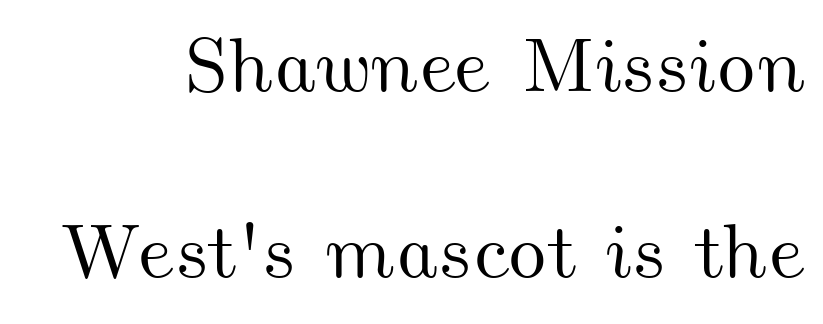
The image shows 77 px wide type; set loose line spacing (2.41x), normal letter spacing, not underlined; medium stroke contrast and a small x-height.
